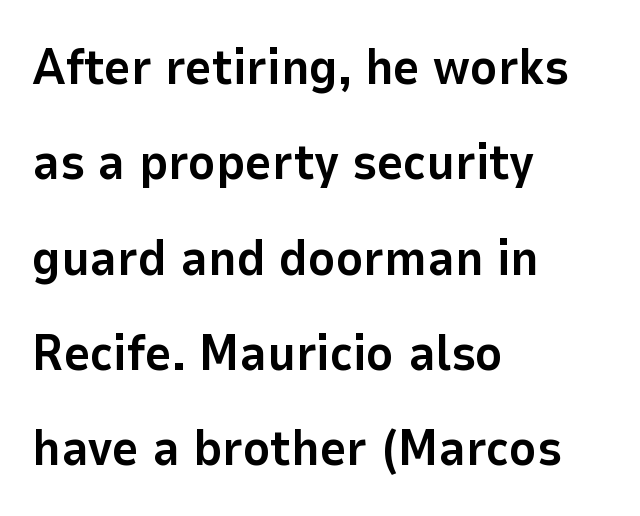
Q: Is the text bold? A: Yes.
Q: Is the text italic (slanted)? A: No, it is upright.
Q: Is the typeface a serif or a sans-serif typeface? A: Sans-serif.
Q: Is the text underlined? A: No.
Q: How is the paragraph aligned? A: Left-aligned.
Q: Is the spacing between letters normal or unusually wide? A: Normal.
Q: Width (condensed, normal, or wide)? A: Normal.
Q: Stroke contrast? A: Low.
Q: x-height? A: Medium.
Q: Monospaced? A: No.
